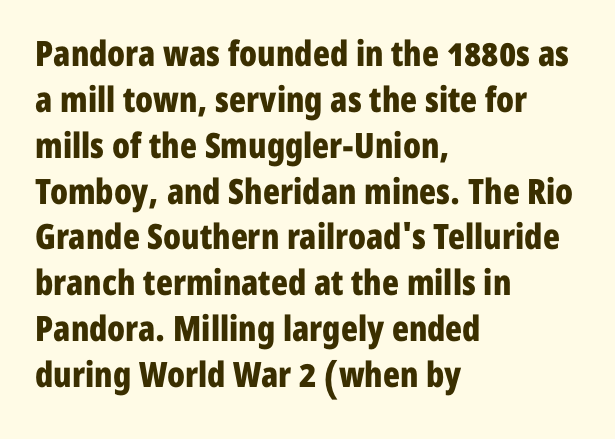
Tracking value appears to be zero — textbook default spacing. The lines in this sample share a left origin and differ only in where they stop. Its strokes are broad and dark, the hallmark of bold type. Here the designer chose a conventional face with non-uniform glyph widths.
